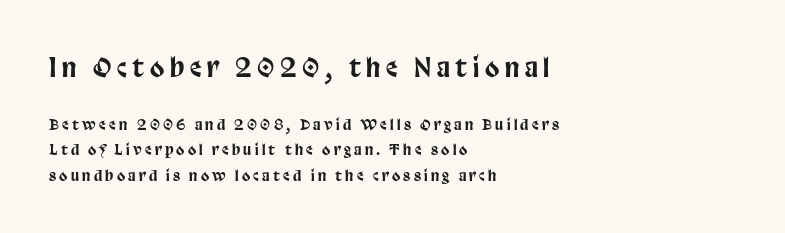
The image shows 26 px text type, upright; set left-aligned, normal line spacing (1.7x), unusually wide letter spacing (+0.22 em), not underlined; the first (top) block is 1.73x larger.
